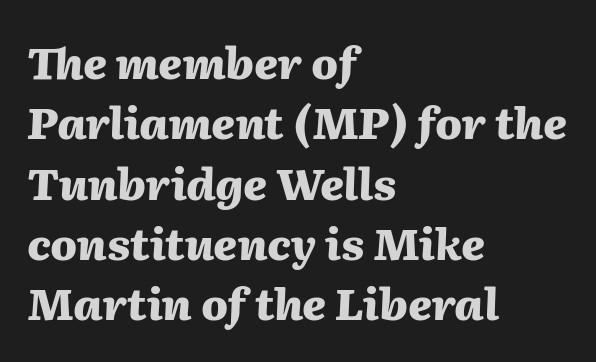
Q: Is the text bold? A: Yes.
Q: Is the text italic (slanted)? A: Yes, it leans right by about 2 degrees.
Q: Is the text underlined? A: No.
Q: How is the paragraph aligned? A: Left-aligned.
Q: Is the spacing between letters normal or unusually wide? A: Normal.
Q: Is the spacing between lines tight, normal or loose? A: Normal.
Q: Width (condensed, normal, or wide)? A: Normal.
Q: Stroke contrast? A: Medium.
Q: x-height? A: Medium.
Q: Monospaced? A: No.
